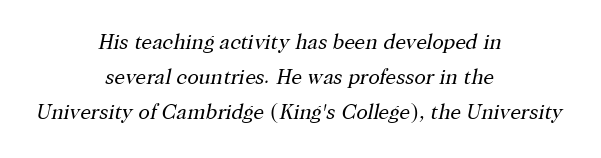
A clean baseline with only descenders dipping below it. The lettering tilts uniformly, giving the passage an italic look. Each line is balanced around a shared central axis. Unbolded letterforms with no extra heft. In terms of leading, this rendering sits right in the middle.
